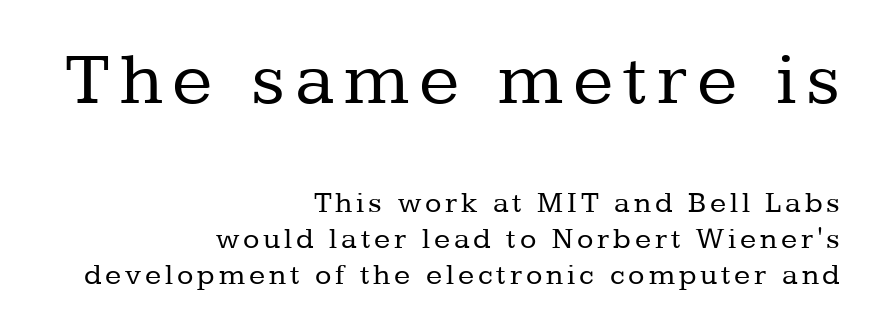
Q: Is the text bold? A: No.
Q: Is the text italic (slanted)? A: No, it is upright.
Q: Is the typeface a serif or a sans-serif typeface? A: Serif.
Q: Is the text underlined? A: No.
Q: How is the paragraph aligned? A: Right-aligned.
Q: Which block of text is set in a larger size, the first (top) or the second (bottom)? A: The first (top) one.
Q: Width (condensed, normal, or wide)? A: Normal.
Q: Stroke contrast? A: Low.
Q: x-height? A: Medium.
Q: Monospaced? A: No.
